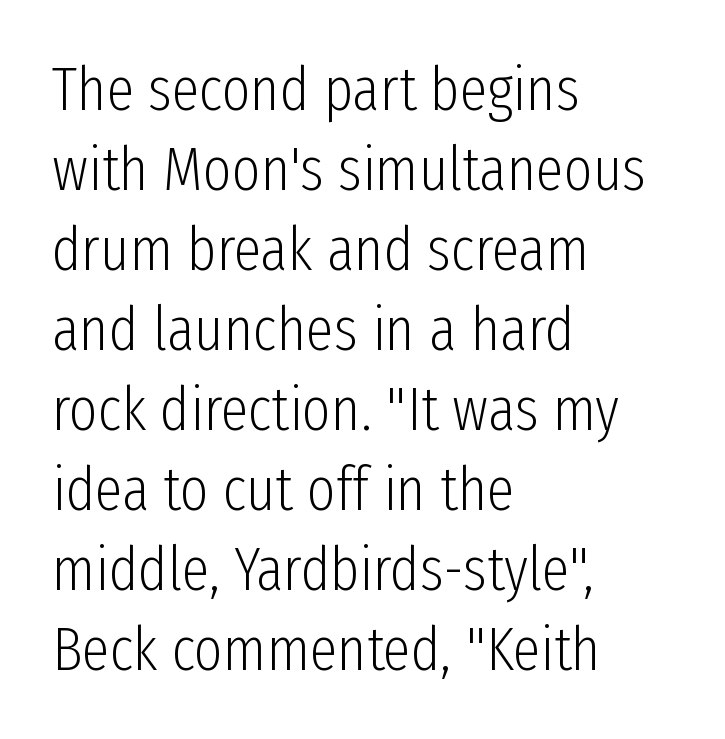
{"serif": "no", "italic": "no", "bold": "no", "weight": "light", "width": "condensed", "stroke_contrast": "low", "x_height": "medium", "monospaced": "no", "underline": "no", "align": "left", "line_spacing": "normal", "line_spacing_ratio": 1.29, "letter_spacing": "normal", "letter_spacing_em": 0.0, "glyph_px": 62}
